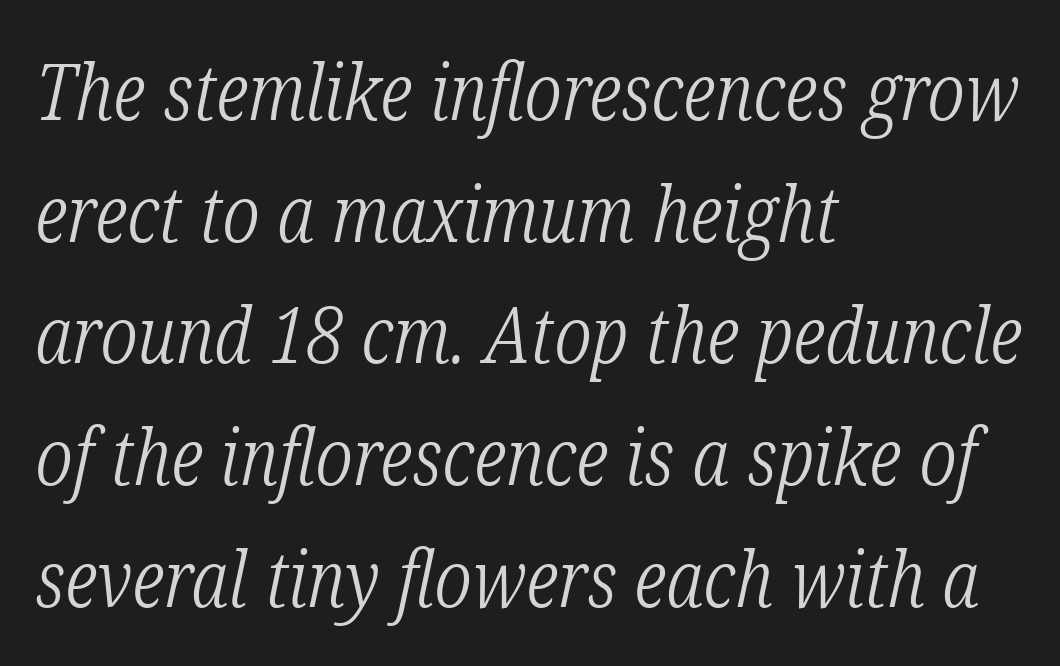
Weight class: somewhere from thin through regular. A bare baseline throughout the passage. Are there feet on the stems? There are — it's a serif. These lines stack with their left ends in a neat column. Glyph-to-glyph distance matches everyday printed text.
